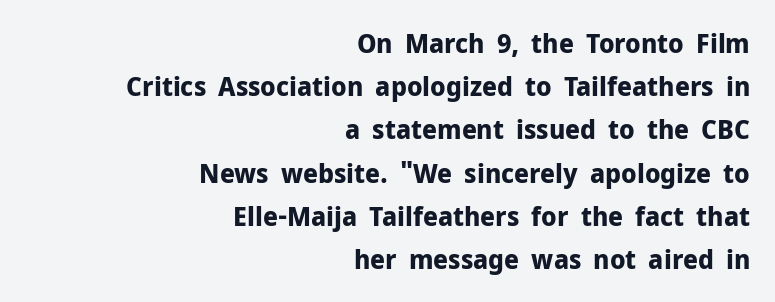
These lines stack with their right ends in a neat column. Ascenders rise straight up at ninety degrees. Compared with an ordinary text face, these strokes are far heavier — a full bold. The type is set solid horizontally, with unmodified tracking. Each new line begins a customary step beneath the previous one.
